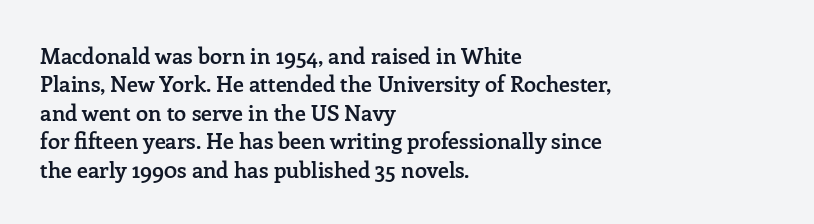
Tall strokes in this sample are plumb rather than angled. Caption: multi-line text, flush left, ragged right. Underline: absent. No extra tracking has been applied to these lines. The passage shown stacks its lines at a standard gap.
